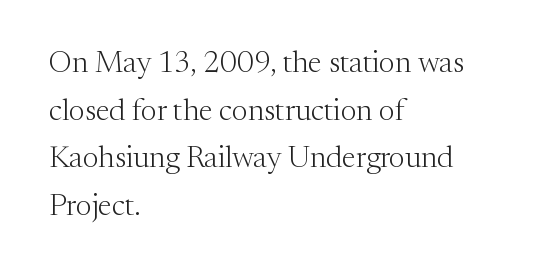
Q: Is the text bold? A: No.
Q: Is the text italic (slanted)? A: No, it is upright.
Q: Is the typeface a serif or a sans-serif typeface? A: Serif.
Q: Is the text underlined? A: No.
Q: How is the paragraph aligned? A: Left-aligned.
Q: Is the spacing between letters normal or unusually wide? A: Normal.
Q: Is the spacing between lines tight, normal or loose? A: Normal.
Q: Width (condensed, normal, or wide)? A: Normal.
Q: Stroke contrast? A: Medium.
Q: x-height? A: Medium.
Q: Monospaced? A: No.
